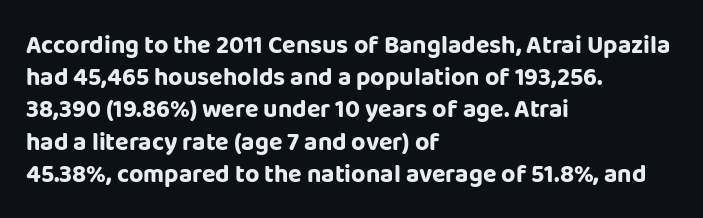
{"italic": "no", "bold": "yes", "underline": "no", "align": "left", "line_spacing": "normal", "line_spacing_ratio": 1.29, "letter_spacing": "normal", "letter_spacing_em": 0.0, "glyph_px": 25}
